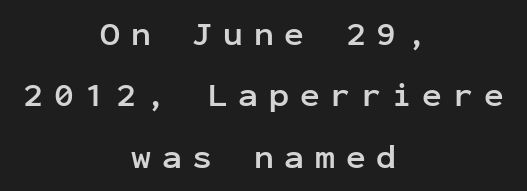
{"serif": "no", "italic": "no", "bold": "yes", "weight": "semibold", "width": "normal", "stroke_contrast": "low", "x_height": "medium", "monospaced": "yes", "underline": "no", "align": "center", "line_spacing_ratio": 1.86, "letter_spacing": "wide", "letter_spacing_em": 0.33, "glyph_px": 33}
